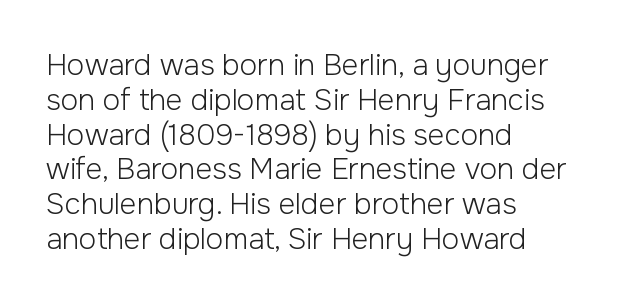
Quick note: underline off. Note the varied advance widths — an 'i' is clearly narrower than an 'm'. Short and long lines alike share a common starting point at left. The font family rendered here belongs to the sans-serif group.
